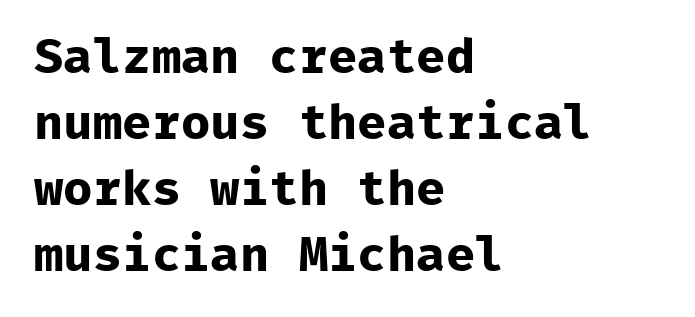
{"serif": "no", "italic": "no", "bold": "yes", "weight": "bold", "width": "normal", "stroke_contrast": "low", "x_height": "medium", "monospaced": "yes", "underline": "no", "align": "left", "line_spacing": "normal", "line_spacing_ratio": 1.35, "letter_spacing": "normal", "letter_spacing_em": 0.0, "glyph_px": 49}
